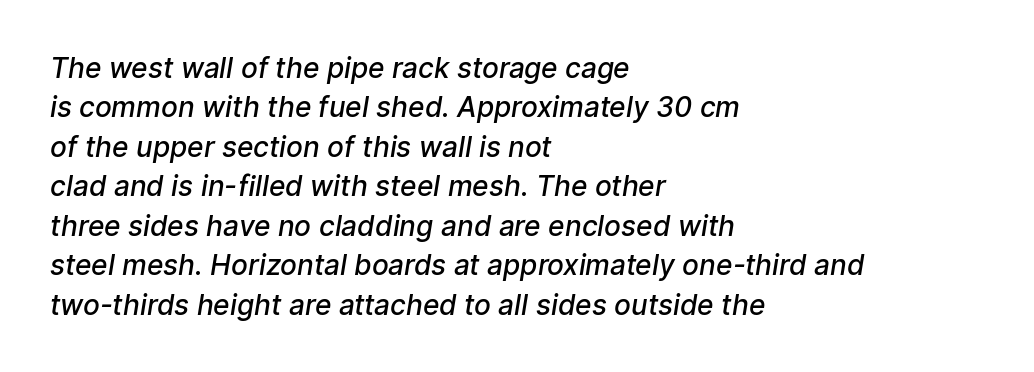
Has an underline been added? It has not. In terms of weight, the rendering is demibold, just under bold. The rag falls on the right side of this text block. Each word holds together tightly as a unit, with standard inter-letter gaps. Quick note: interline space is typical. Do the characters align in a grid? No, the font is proportional.
